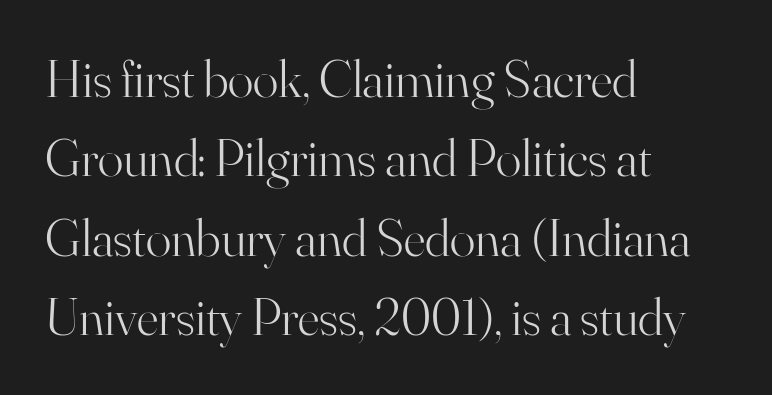
{"serif": "yes", "italic": "no", "bold": "no", "weight": "light", "width": "normal", "stroke_contrast": "high", "x_height": "small", "monospaced": "no", "underline": "no", "align": "left", "line_spacing": "normal", "line_spacing_ratio": 1.5, "letter_spacing": "normal", "letter_spacing_em": 0.0, "glyph_px": 53}
